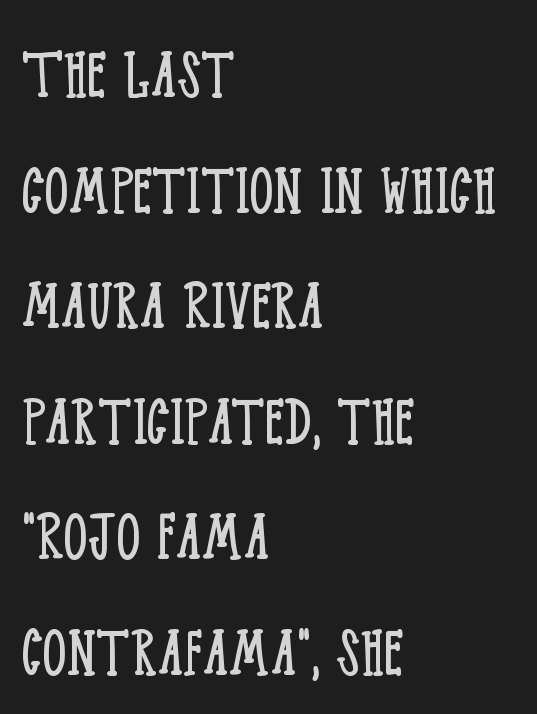
No extra ink here — the face is not bold. The rendering uses natural spacing where letterforms have individual widths. In terms of posture, this sample is upright. Decoration check: the copy has no underline. Each line starts at the same left margin while the right side varies.
